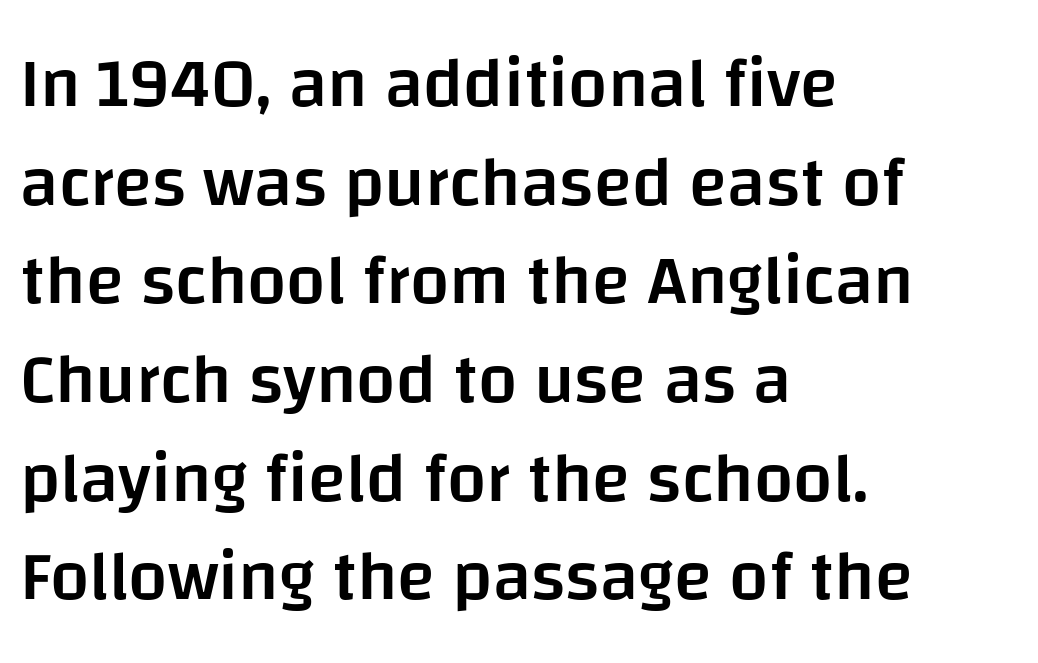
{"serif": "no", "italic": "no", "bold": "semi", "weight": "semibold", "width": "normal", "stroke_contrast": "low", "x_height": "large", "monospaced": "no", "underline": "no", "align": "left", "line_spacing": "normal", "line_spacing_ratio": 1.41, "letter_spacing": "normal", "letter_spacing_em": 0.0, "glyph_px": 70}
